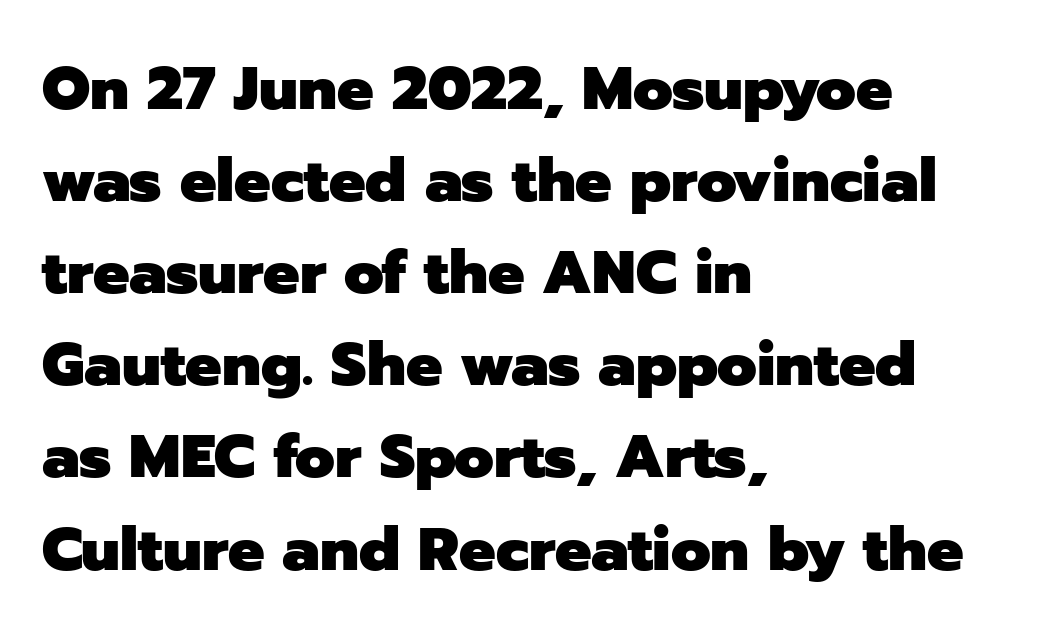
{"serif": "no", "italic": "no", "bold": "yes", "weight": "heavy", "width": "normal", "stroke_contrast": "low", "x_height": "medium", "monospaced": "no", "underline": "no", "align": "left", "line_spacing": "normal", "line_spacing_ratio": 1.51, "letter_spacing": "normal", "letter_spacing_em": 0.0, "glyph_px": 61}
